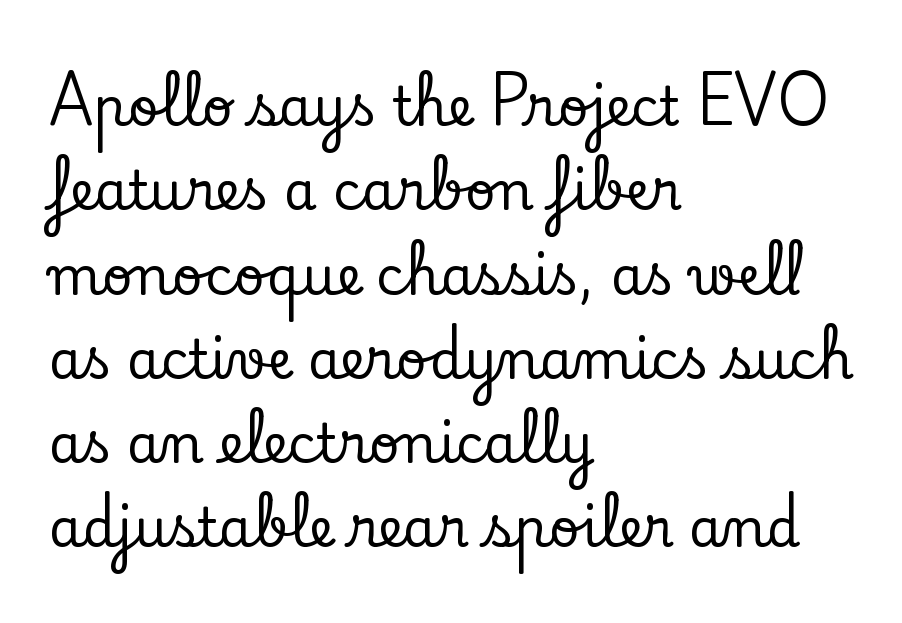
The image shows 53 px text type, upright; set left-aligned, normal line spacing (1.59x), normal letter spacing, not underlined; low stroke contrast and a small x-height.
